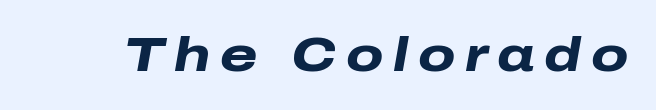
The characters look thick and weighty, a clear bold. Each letter keeps its own natural width here, so spacing adapts to shape. Decoration check: the copy has no underline. The face used here is rendered with a markedly widened letterfit. Observe the lean: these are italic letterforms.
